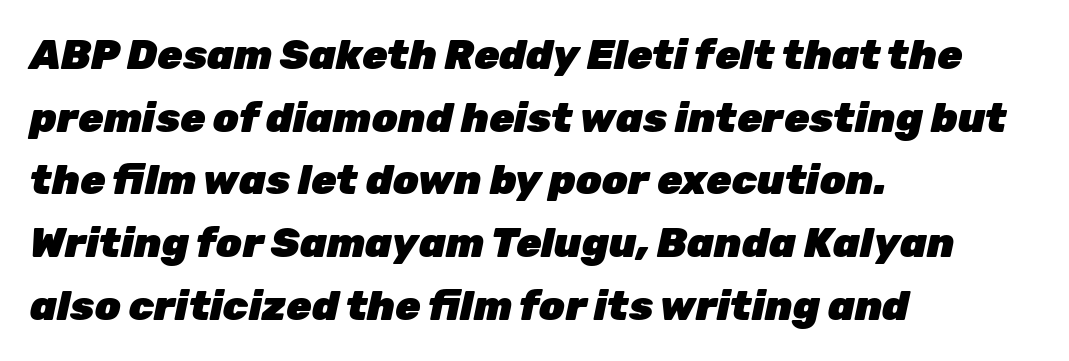
{"italic": "yes", "lean": "right", "slant_degrees": 12, "bold": "yes", "weight": "heavy", "width": "normal", "stroke_contrast": "low", "x_height": "medium", "monospaced": "no", "underline": "no", "align": "left", "line_spacing": "normal", "line_spacing_ratio": 1.53, "letter_spacing": "normal", "letter_spacing_em": 0.0, "glyph_px": 41}
